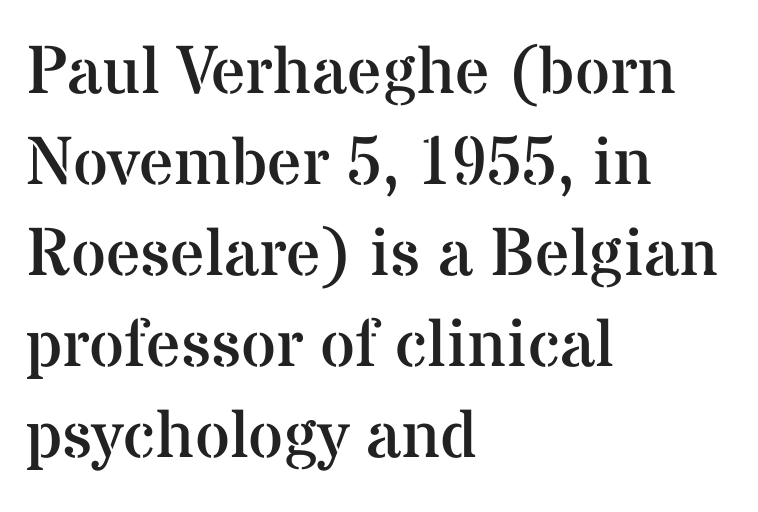
{"serif": "yes", "italic": "no", "bold": "no", "weight": "regular", "width": "normal", "stroke_contrast": "medium", "x_height": "medium", "monospaced": "no", "underline": "no", "align": "left", "line_spacing": "normal", "line_spacing_ratio": 1.34, "letter_spacing": "normal", "letter_spacing_em": 0.0, "glyph_px": 68}
